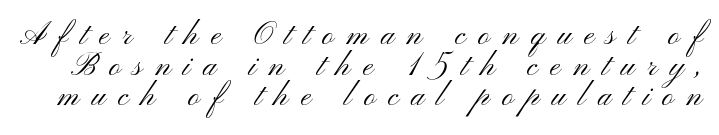
{"serif": "no", "bold": "no", "weight": "light", "width": "wide", "stroke_contrast": "medium", "x_height": "small", "monospaced": "no", "underline": "no", "line_spacing": "tight", "line_spacing_ratio": 0.99, "letter_spacing": "wide", "letter_spacing_em": 0.41, "glyph_px": 31}
